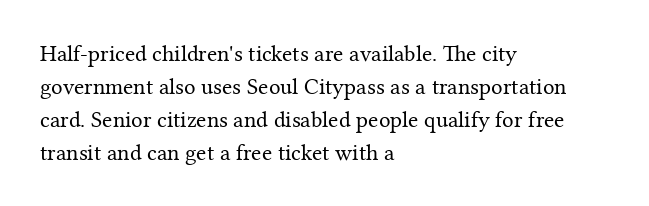
The image shows 23 px text type, upright; set left-aligned, normal line spacing (1.43x), normal letter spacing, not underlined.
